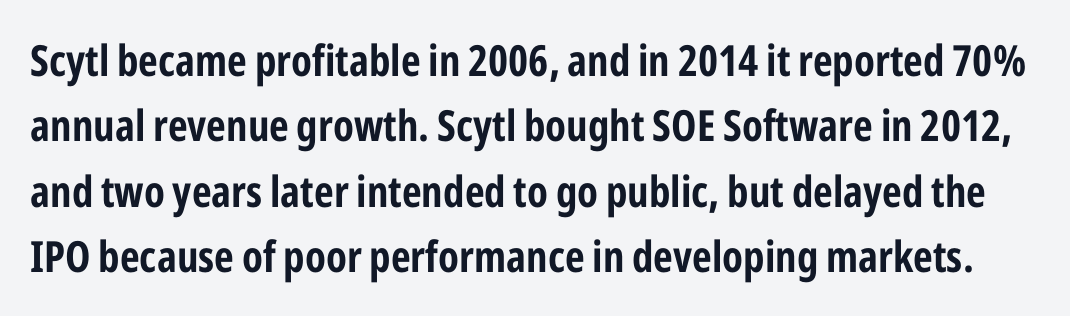
Q: Is the text bold? A: Yes.
Q: Is the text italic (slanted)? A: No, it is upright.
Q: Is the typeface a serif or a sans-serif typeface? A: Sans-serif.
Q: Is the text underlined? A: No.
Q: Is the spacing between letters normal or unusually wide? A: Normal.
Q: Is the spacing between lines tight, normal or loose? A: Normal.
Q: Width (condensed, normal, or wide)? A: Condensed.
Q: Stroke contrast? A: Low.
Q: x-height? A: Medium.
Q: Monospaced? A: No.
